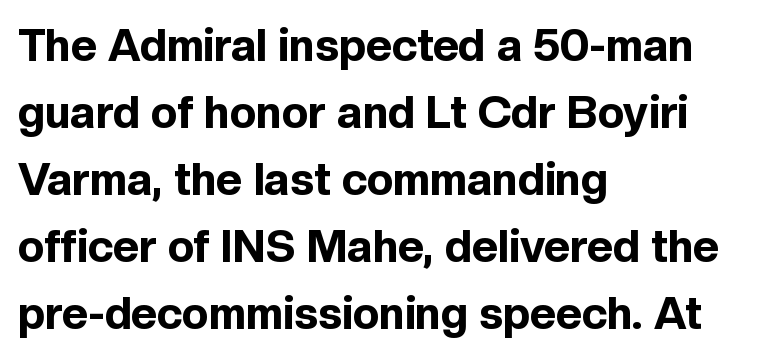
Q: Is the text bold? A: Yes.
Q: Is the text italic (slanted)? A: No, it is upright.
Q: Is the typeface a serif or a sans-serif typeface? A: Sans-serif.
Q: Is the text underlined? A: No.
Q: How is the paragraph aligned? A: Left-aligned.
Q: Is the spacing between letters normal or unusually wide? A: Normal.
Q: Is the spacing between lines tight, normal or loose? A: Normal.
Q: Width (condensed, normal, or wide)? A: Normal.
Q: x-height? A: Medium.
Q: Monospaced? A: No.
